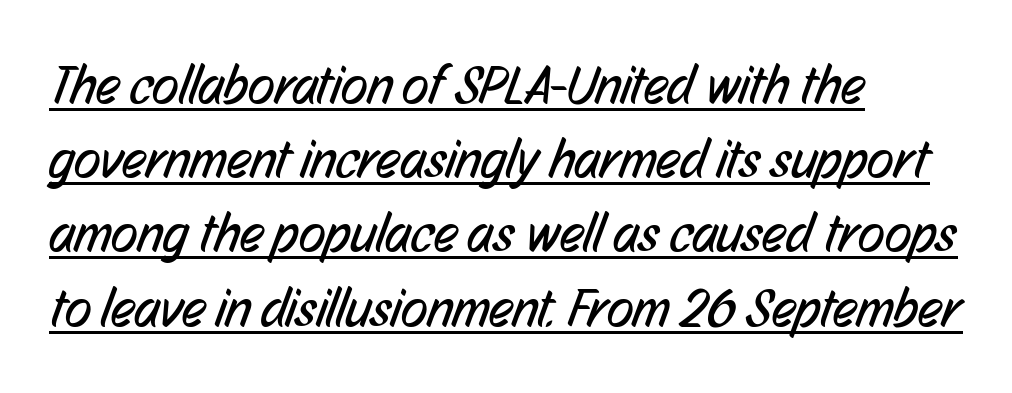
Q: Is the text bold? A: No.
Q: Is the typeface a serif or a sans-serif typeface? A: Sans-serif.
Q: Is the text underlined? A: Yes.
Q: How is the paragraph aligned? A: Left-aligned.
Q: Is the spacing between letters normal or unusually wide? A: Normal.
Q: Is the spacing between lines tight, normal or loose? A: Normal.
Q: Width (condensed, normal, or wide)? A: Condensed.
Q: Stroke contrast? A: Low.
Q: x-height? A: Medium.
Q: Monospaced? A: No.
